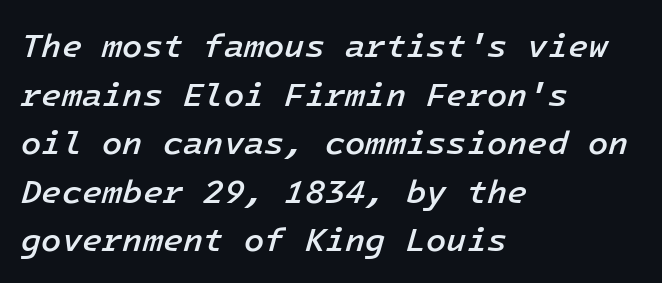
Unmarked baselines from the first word to the last. You could call the tracking neutral — neither tight nor loose. You can tell it's italic because the verticals aren't actually vertical. The characters look somewhat weighty, a semibold short of true bold.
